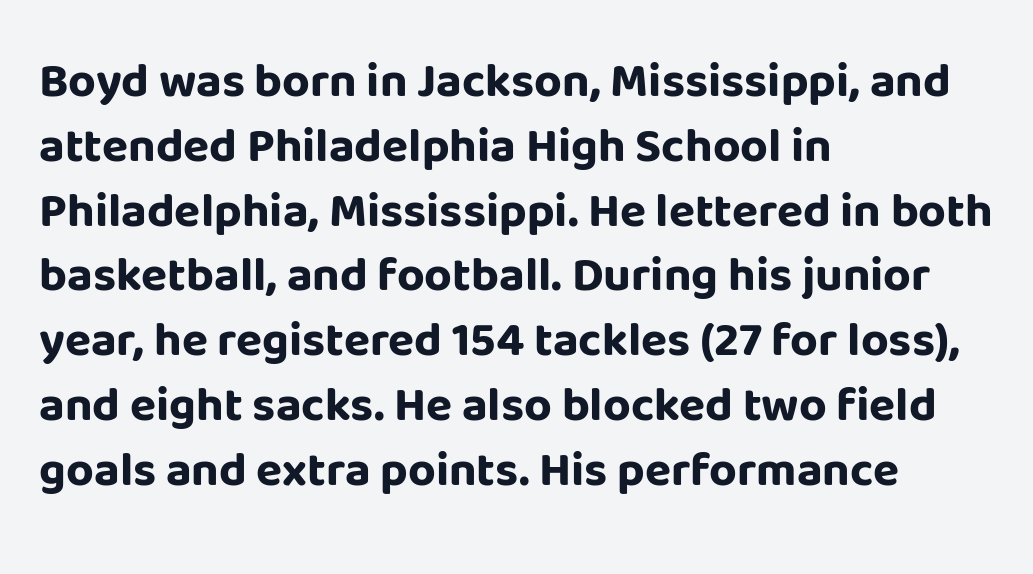
The image shows 48 px bold sans-serif type, upright; set left-aligned, normal line spacing (1.35x), normal letter spacing, not underlined; low stroke contrast and a large x-height.
